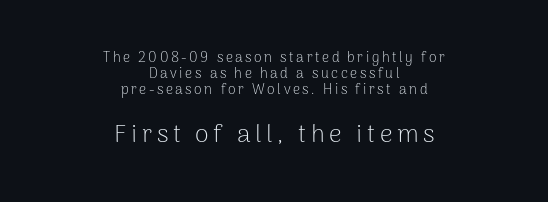
Q: Is the text bold? A: No.
Q: Is the text italic (slanted)? A: No, it is upright.
Q: Is the text underlined? A: No.
Q: How is the paragraph aligned? A: Centered.
Q: Which block of text is set in a larger size, the first (top) or the second (bottom)? A: The second (bottom) one.
